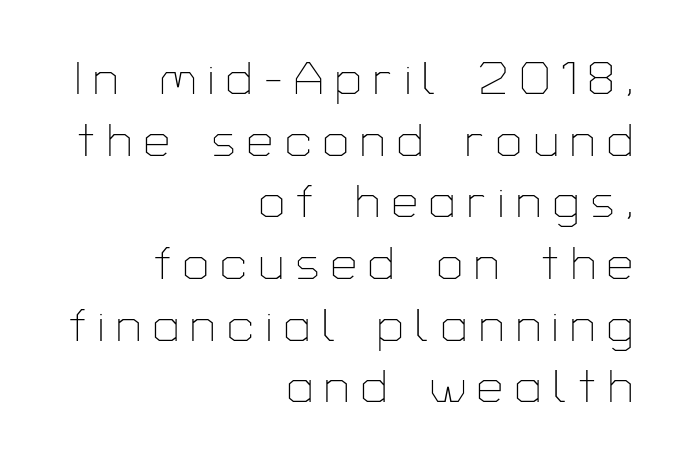
{"serif": "no", "italic": "no", "bold": "no", "weight": "thin", "width": "normal", "stroke_contrast": "low", "x_height": "medium", "monospaced": "no", "underline": "no", "align": "right", "line_spacing": "normal", "line_spacing_ratio": 1.34, "letter_spacing": "wide", "letter_spacing_em": 0.26, "glyph_px": 46}
